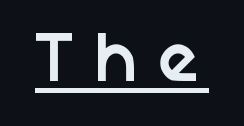
{"serif": "no", "bold": "yes", "weight": "semibold", "width": "normal", "stroke_contrast": "low", "x_height": "medium", "underline": "yes", "letter_spacing": "wide", "letter_spacing_em": 0.2, "glyph_px": 72}
